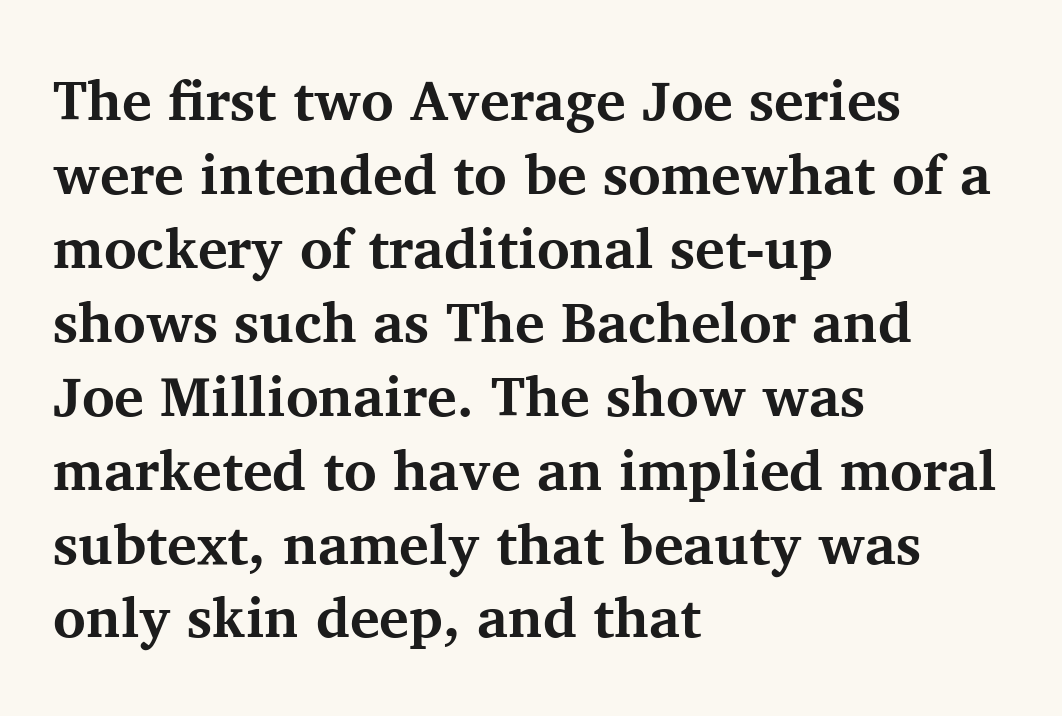
{"serif": "yes", "italic": "no", "bold": "yes", "weight": "bold", "width": "normal", "stroke_contrast": "medium", "x_height": "medium", "monospaced": "no", "underline": "no", "align": "left", "line_spacing": "normal", "line_spacing_ratio": 1.32, "letter_spacing": "normal", "letter_spacing_em": 0.0, "glyph_px": 56}
